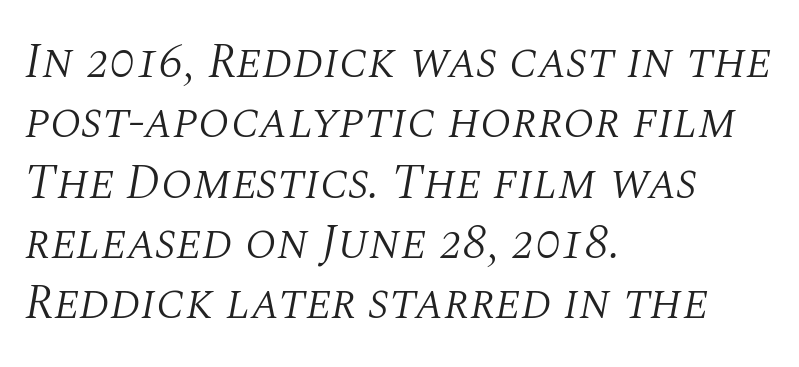
The image shows 49 px light serif type, italic (leaning right); set left-aligned, line spacing 1.23x, normal letter spacing, not underlined; medium stroke contrast and a large x-height.
